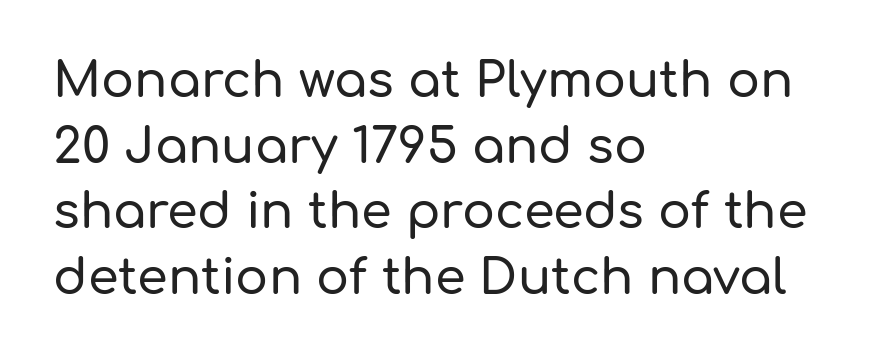
Q: Is the text italic (slanted)? A: No, it is upright.
Q: Is the typeface a serif or a sans-serif typeface? A: Sans-serif.
Q: Is the text underlined? A: No.
Q: How is the paragraph aligned? A: Left-aligned.
Q: Is the spacing between letters normal or unusually wide? A: Normal.
Q: Is the spacing between lines tight, normal or loose? A: Normal.
Q: Width (condensed, normal, or wide)? A: Normal.
Q: Stroke contrast? A: Low.
Q: x-height? A: Medium.
Q: Monospaced? A: No.
